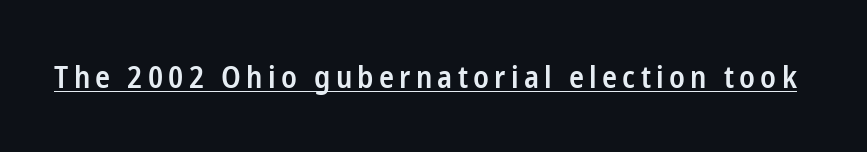
{"serif": "no", "italic": "no", "bold": "semi", "weight": "semibold", "width": "condensed", "stroke_contrast": "low", "x_height": "medium", "monospaced": "no", "underline": "yes", "glyph_px": 31}
